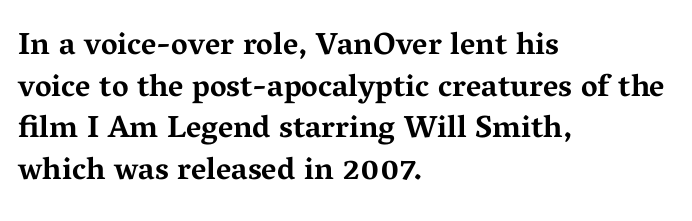
{"serif": "yes", "italic": "no", "bold": "yes", "weight": "bold", "width": "wide", "stroke_contrast": "medium", "x_height": "medium", "monospaced": "no", "underline": "no", "align": "left", "line_spacing": "normal", "line_spacing_ratio": 1.34, "letter_spacing": "normal", "letter_spacing_em": 0.0, "glyph_px": 31}
